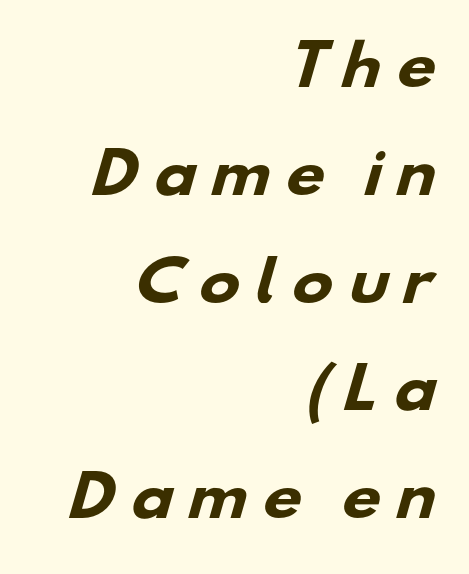
The image shows 55 px heavy, wide sans-serif type; set right-aligned, loose line spacing (1.96x), unusually wide letter spacing (+0.25 em), not underlined; low stroke contrast and a small x-height.
